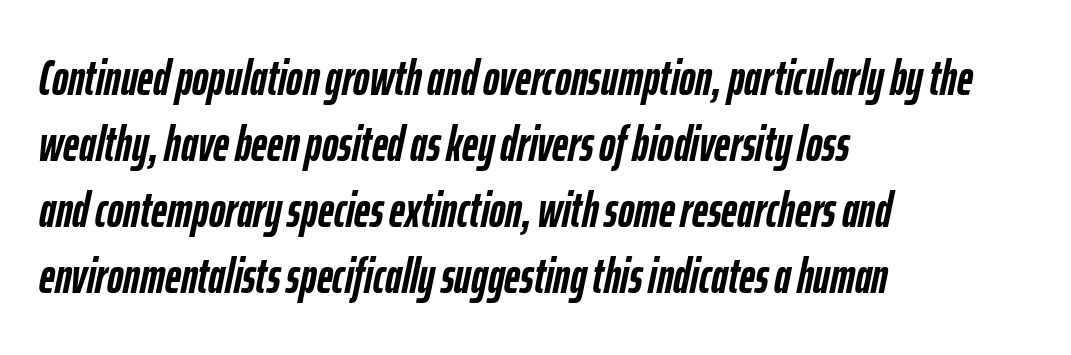
Q: Is the text bold? A: Yes.
Q: Is the text italic (slanted)? A: Yes, it leans right by about 12 degrees.
Q: Is the text underlined? A: No.
Q: How is the paragraph aligned? A: Left-aligned.
Q: Is the spacing between letters normal or unusually wide? A: Normal.
Q: Is the spacing between lines tight, normal or loose? A: Normal.
Q: Width (condensed, normal, or wide)? A: Condensed.
Q: Stroke contrast? A: Low.
Q: x-height? A: Medium.
Q: Monospaced? A: No.
